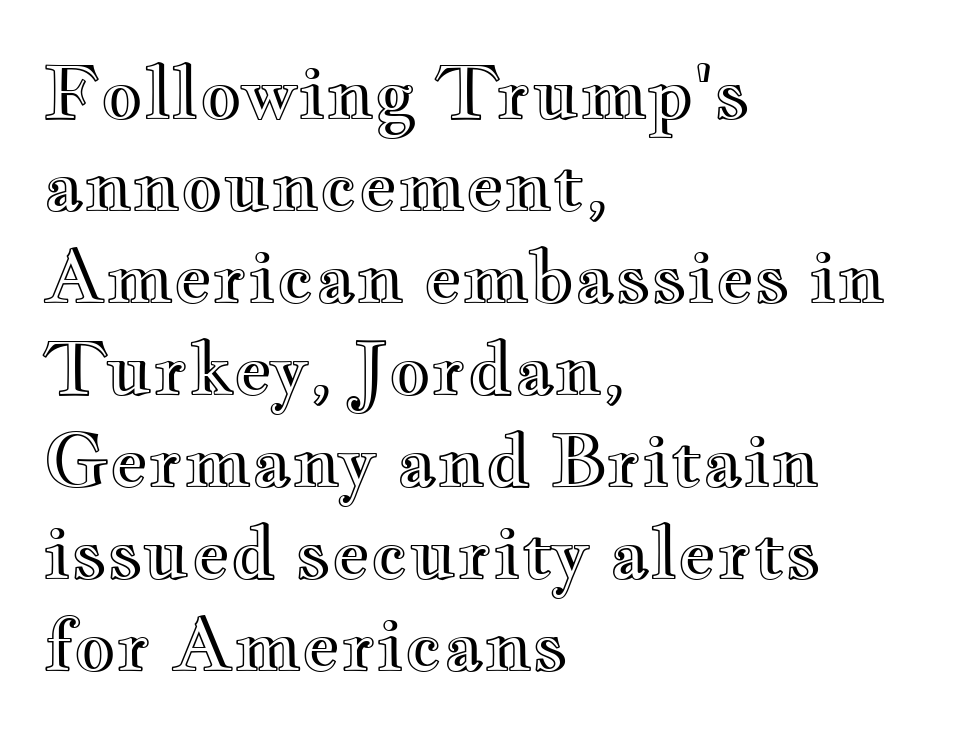
Q: Is the text italic (slanted)? A: No, it is upright.
Q: Is the text underlined? A: No.
Q: How is the paragraph aligned? A: Left-aligned.
Q: Is the spacing between letters normal or unusually wide? A: Normal.
Q: Is the spacing between lines tight, normal or loose? A: Normal.
Q: Width (condensed, normal, or wide)? A: Wide.
Q: x-height? A: Small.
Q: Monospaced? A: No.
